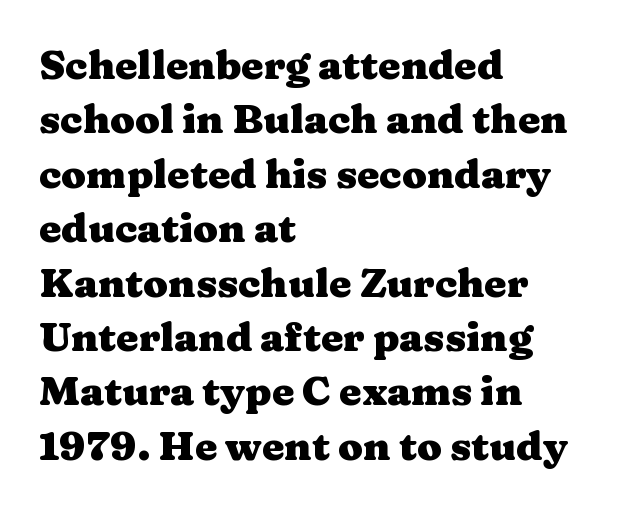
The image shows 40 px heavy, wide serif type, upright; set left-aligned, normal line spacing (1.36x), normal letter spacing, not underlined; medium stroke contrast and a medium x-height.
